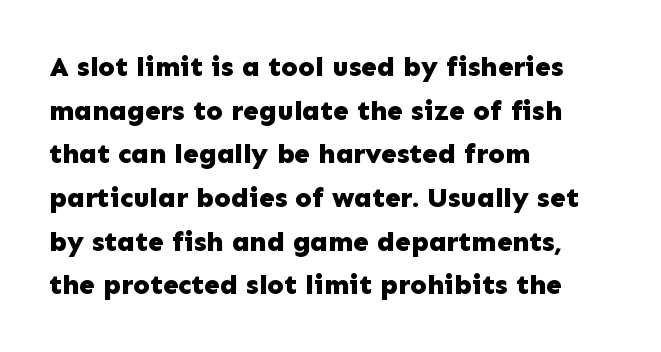
The letters stand straight up with perfectly vertical stems. The letters advance in unequal steps, a hallmark of proportional type. Anything drawn beneath the words? Only blank space. The passage shown has conventional tracking throughout. The passage is arranged the way most books set body copy — flush left. Summary of weight: heavy, a full bold.
